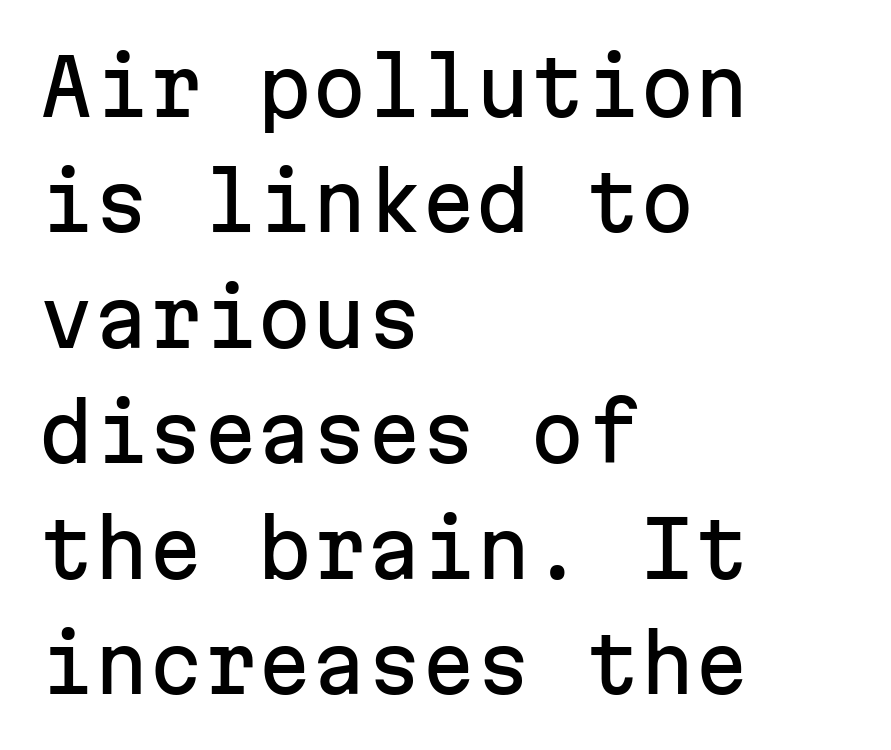
{"serif": "no", "italic": "no", "width": "normal", "stroke_contrast": "low", "x_height": "medium", "monospaced": "yes", "underline": "no", "align": "left", "line_spacing": "normal", "line_spacing_ratio": 1.48, "letter_spacing": "normal", "letter_spacing_em": 0.0, "glyph_px": 78}
